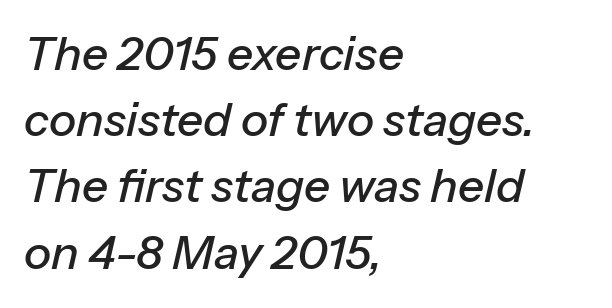
Line starts are locked; line ends wander. It's the slanting kind of type. Underline: absent. Character widths vary here, with narrow letters taking less room than wide ones.
